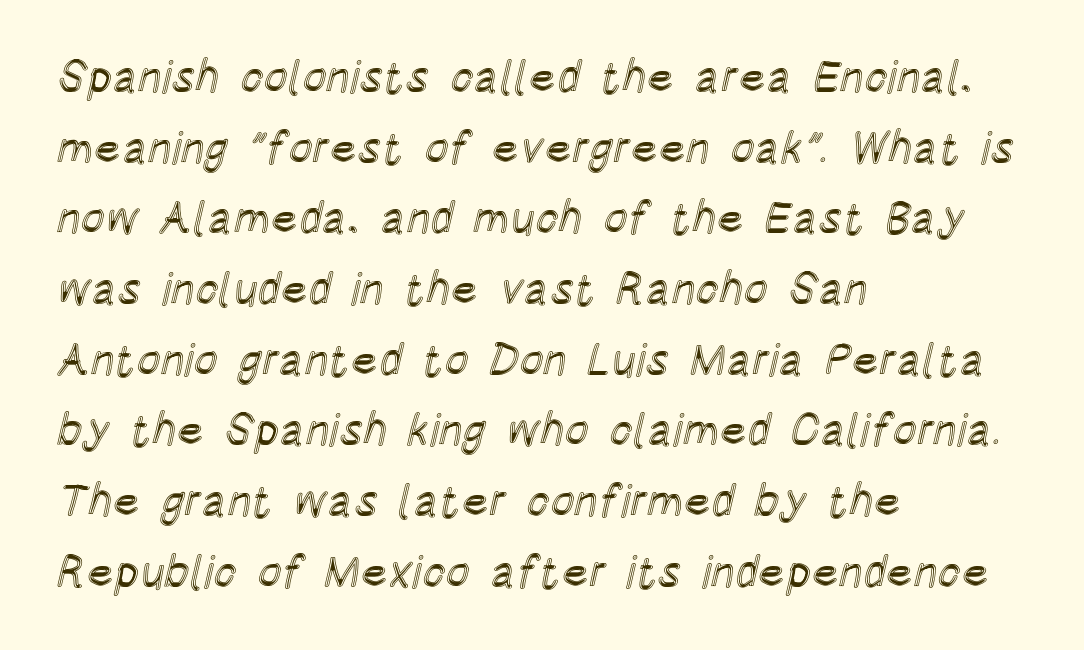
Q: Is the text italic (slanted)? A: Yes.
Q: Is the text underlined? A: No.
Q: How is the paragraph aligned? A: Left-aligned.
Q: Is the spacing between letters normal or unusually wide? A: Normal.
Q: Is the spacing between lines tight, normal or loose? A: Normal.
Q: Width (condensed, normal, or wide)? A: Condensed.
Q: x-height? A: Large.
Q: Monospaced? A: No.
